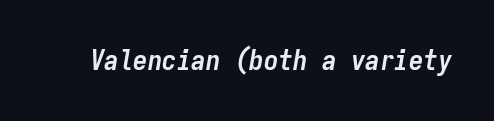
{"italic": "yes", "lean": "right", "slant_degrees": 9, "bold": "yes", "weight": "semibold", "width": "condensed", "stroke_contrast": "low", "x_height": "medium", "monospaced": "yes", "underline": "no", "letter_spacing": "normal", "letter_spacing_em": 0.0, "glyph_px": 29}
